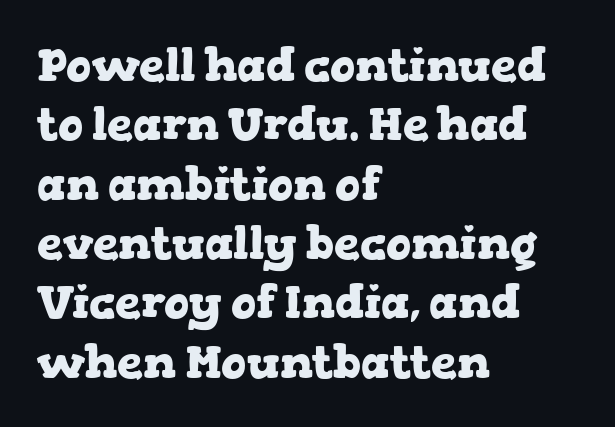
Q: Is the text bold? A: Yes.
Q: Is the text italic (slanted)? A: No, it is upright.
Q: Is the typeface a serif or a sans-serif typeface? A: Serif.
Q: Is the text underlined? A: No.
Q: How is the paragraph aligned? A: Left-aligned.
Q: Is the spacing between letters normal or unusually wide? A: Normal.
Q: Is the spacing between lines tight, normal or loose? A: Normal.
Q: Width (condensed, normal, or wide)? A: Wide.
Q: Stroke contrast? A: Low.
Q: x-height? A: Medium.
Q: Monospaced? A: No.
